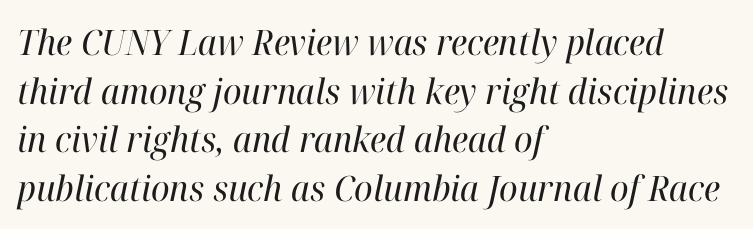
The image shows 35 px regular-weight serif type, italic (leaning right); set left-aligned, normal line spacing (1.39x), normal letter spacing, not underlined; high stroke contrast and a medium x-height.
